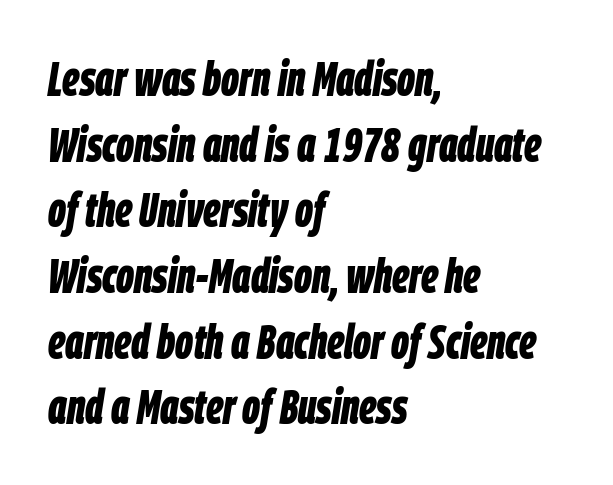
{"italic": "yes", "lean": "right", "slant_degrees": 9, "bold": "yes", "weight": "bold", "width": "condensed", "stroke_contrast": "low", "x_height": "large", "monospaced": "no", "underline": "no", "align": "left", "line_spacing": "normal", "line_spacing_ratio": 1.34, "letter_spacing": "normal", "letter_spacing_em": 0.0, "glyph_px": 49}
